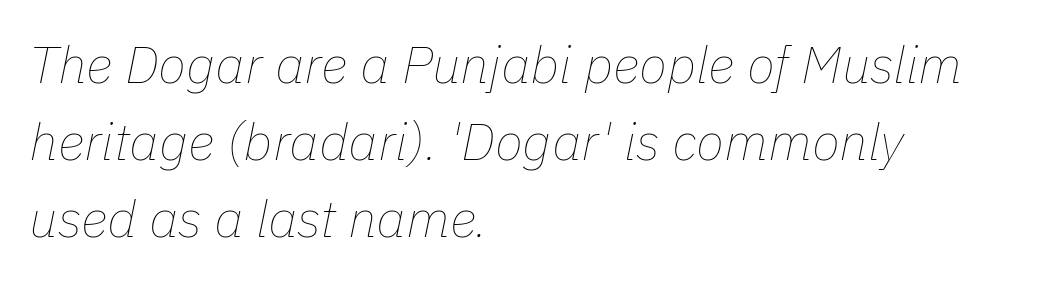
{"italic": "yes", "lean": "right", "slant_degrees": 11, "bold": "no", "weight": "thin", "width": "normal", "stroke_contrast": "low", "x_height": "medium", "monospaced": "no", "underline": "no", "align": "left", "line_spacing": "normal", "line_spacing_ratio": 1.48, "letter_spacing": "normal", "letter_spacing_em": 0.0, "glyph_px": 52}
